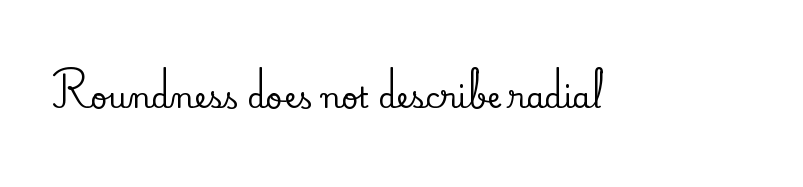
The image shows 29 px serif type, upright; set normal letter spacing, not underlined; low stroke contrast and a small x-height.
